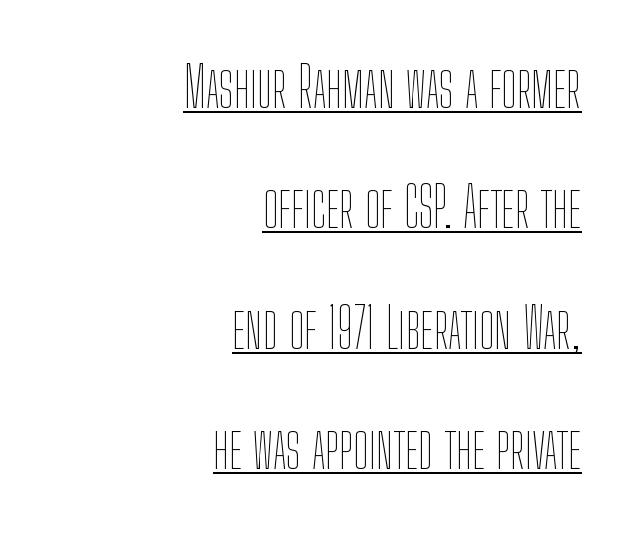
{"italic": "no", "bold": "no", "weight": "thin", "width": "condensed", "stroke_contrast": "low", "x_height": "medium", "monospaced": "no", "underline": "yes", "align": "right", "line_spacing": "loose", "line_spacing_ratio": 2.19, "letter_spacing": "normal", "letter_spacing_em": 0.0, "glyph_px": 55}
